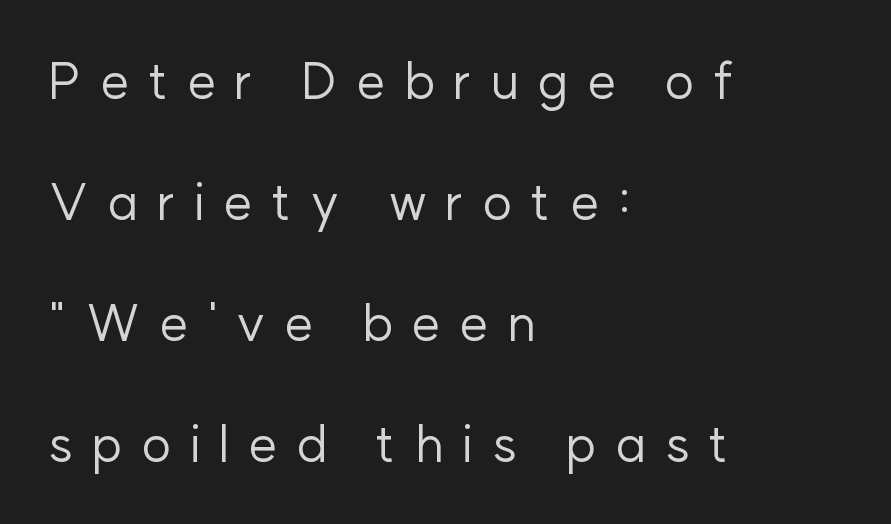
Q: Is the text bold? A: No.
Q: Is the text italic (slanted)? A: No, it is upright.
Q: Is the typeface a serif or a sans-serif typeface? A: Sans-serif.
Q: Is the text underlined? A: No.
Q: How is the paragraph aligned? A: Left-aligned.
Q: Is the spacing between letters normal or unusually wide? A: Unusually wide.
Q: Is the spacing between lines tight, normal or loose? A: Loose.
Q: Width (condensed, normal, or wide)? A: Normal.
Q: Stroke contrast? A: Low.
Q: x-height? A: Medium.
Q: Monospaced? A: No.
